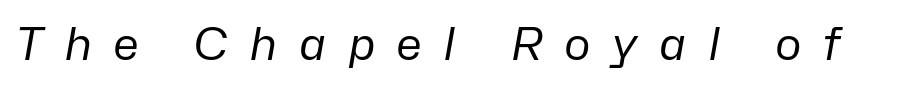
On a weight scale, this lands at 450 or below. Would a proofreader flag this as italicized? Yes. The glyphs are unaccompanied by any horizontal stroke below them. The face used here is rendered with a markedly widened letterfit. Proportional: the letters do not fall into vertical columns.
